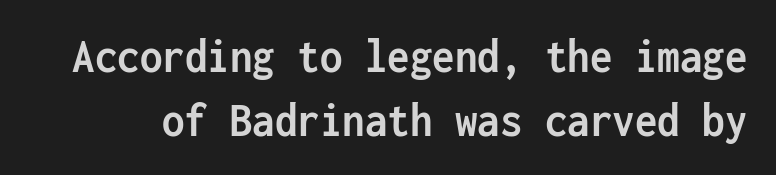
Q: Is the text bold? A: Yes.
Q: Is the text italic (slanted)? A: No, it is upright.
Q: Is the typeface a serif or a sans-serif typeface? A: Sans-serif.
Q: Is the text underlined? A: No.
Q: Is the spacing between letters normal or unusually wide? A: Normal.
Q: Is the spacing between lines tight, normal or loose? A: Normal.
Q: Width (condensed, normal, or wide)? A: Condensed.
Q: Stroke contrast? A: Low.
Q: x-height? A: Medium.
Q: Monospaced? A: Yes.
